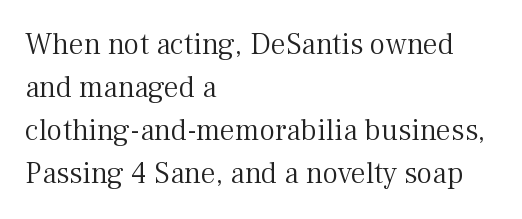
Counters stay open thanks to moderate or lighter strokes. Every character sits straight up, as roman type does. The space directly below the letters is spotless. The typesetter chose a ragged-right arrangement here. Observe the ordinary spacing: letters are neighbours, not strangers. Horizontal bands of white between lines are of average thickness.
